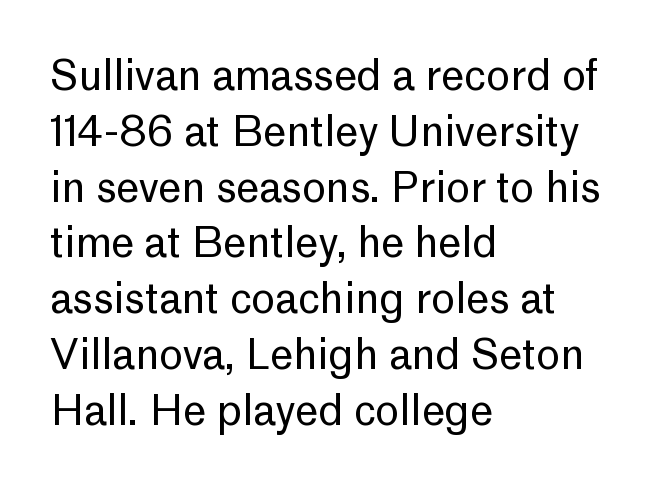
When letters stand straight like this, we call the style roman or upright. The letterforms sit at book weight or below. Note the varied advance widths — an 'i' is clearly narrower than an 'm'. The lines sit at an ordinary, default distance from one another.
